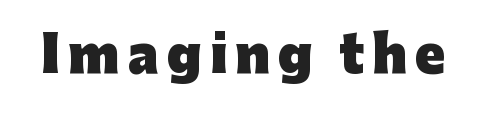
Q: Is the text bold? A: Yes.
Q: Is the text italic (slanted)? A: No, it is upright.
Q: Is the typeface a serif or a sans-serif typeface? A: Sans-serif.
Q: Is the text underlined? A: No.
Q: Width (condensed, normal, or wide)? A: Normal.
Q: Stroke contrast? A: Low.
Q: x-height? A: Medium.
Q: Monospaced? A: No.
